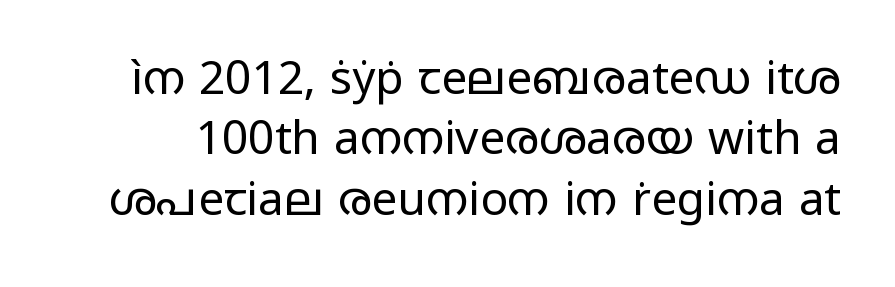
The image shows 46 px regular-weight, wide sans-serif type, upright; set normal line spacing (1.31x), normal letter spacing, not underlined; low stroke contrast and a medium x-height.
